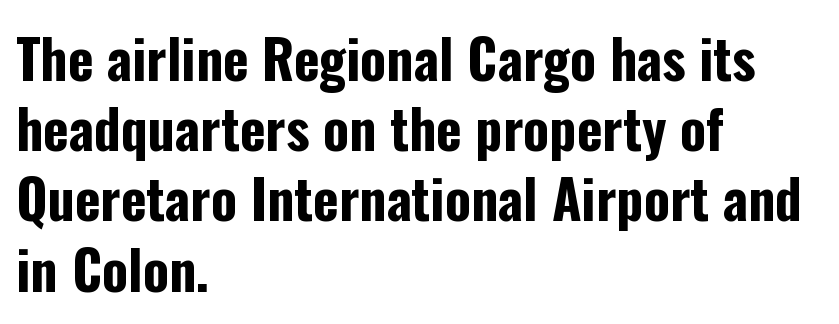
Q: Is the text bold? A: Yes.
Q: Is the text italic (slanted)? A: No, it is upright.
Q: Is the typeface a serif or a sans-serif typeface? A: Sans-serif.
Q: Is the text underlined? A: No.
Q: How is the paragraph aligned? A: Left-aligned.
Q: Is the spacing between letters normal or unusually wide? A: Normal.
Q: Is the spacing between lines tight, normal or loose? A: Normal.
Q: Width (condensed, normal, or wide)? A: Condensed.
Q: Stroke contrast? A: Low.
Q: x-height? A: Medium.
Q: Monospaced? A: No.
